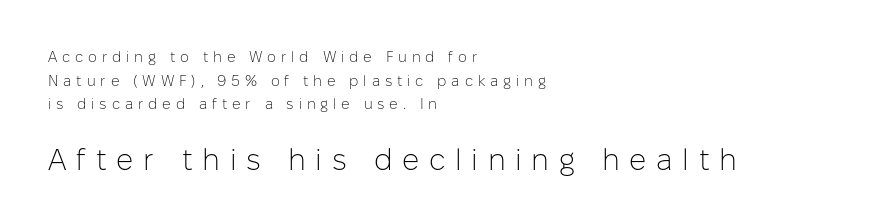
Q: Is the text bold? A: No.
Q: Is the text italic (slanted)? A: No, it is upright.
Q: Is the typeface a serif or a sans-serif typeface? A: Sans-serif.
Q: Is the text underlined? A: No.
Q: How is the paragraph aligned? A: Left-aligned.
Q: Is the spacing between letters normal or unusually wide? A: Unusually wide.
Q: Is the spacing between lines tight, normal or loose? A: Normal.
Q: Which block of text is set in a larger size, the first (top) or the second (bottom)? A: The second (bottom) one.
Q: Width (condensed, normal, or wide)? A: Normal.
Q: Stroke contrast? A: Low.
Q: x-height? A: Medium.
Q: Monospaced? A: No.
